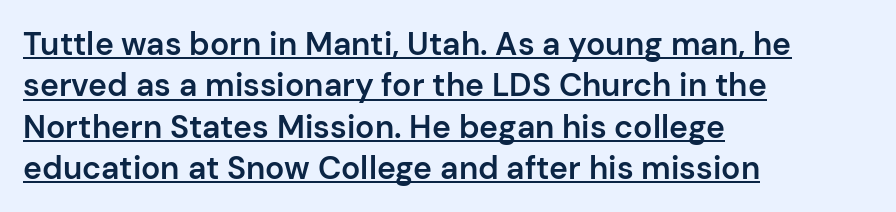
Q: Is the text bold? A: Semi-bold.
Q: Is the text italic (slanted)? A: No, it is upright.
Q: Is the typeface a serif or a sans-serif typeface? A: Sans-serif.
Q: Is the text underlined? A: Yes.
Q: How is the paragraph aligned? A: Left-aligned.
Q: Is the spacing between letters normal or unusually wide? A: Normal.
Q: Is the spacing between lines tight, normal or loose? A: Normal.
Q: Width (condensed, normal, or wide)? A: Normal.
Q: Stroke contrast? A: Low.
Q: x-height? A: Medium.
Q: Monospaced? A: No.
